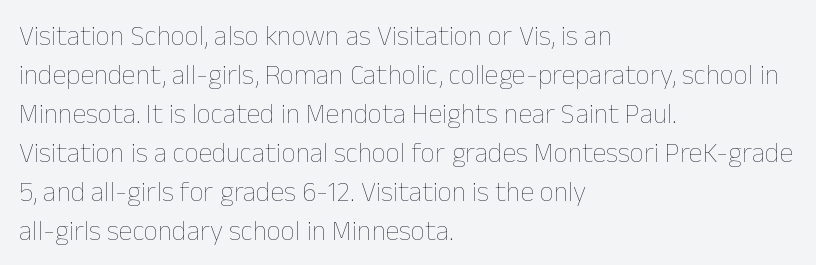
Q: Is the text bold? A: No.
Q: Is the text italic (slanted)? A: No, it is upright.
Q: Is the text underlined? A: No.
Q: How is the paragraph aligned? A: Left-aligned.
Q: Is the spacing between letters normal or unusually wide? A: Normal.
Q: Is the spacing between lines tight, normal or loose? A: Normal.
Q: Width (condensed, normal, or wide)? A: Normal.
Q: Stroke contrast? A: Low.
Q: x-height? A: Medium.
Q: Monospaced? A: No.
